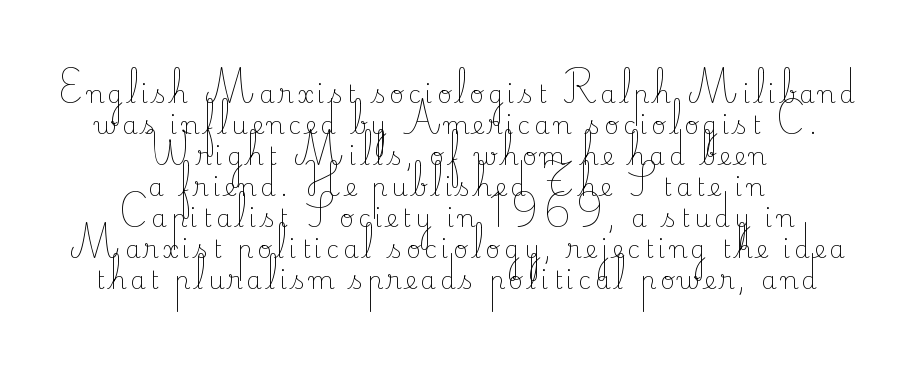
Q: Is the text bold? A: No.
Q: Is the text italic (slanted)? A: No, it is upright.
Q: Is the text underlined? A: No.
Q: How is the paragraph aligned? A: Centered.
